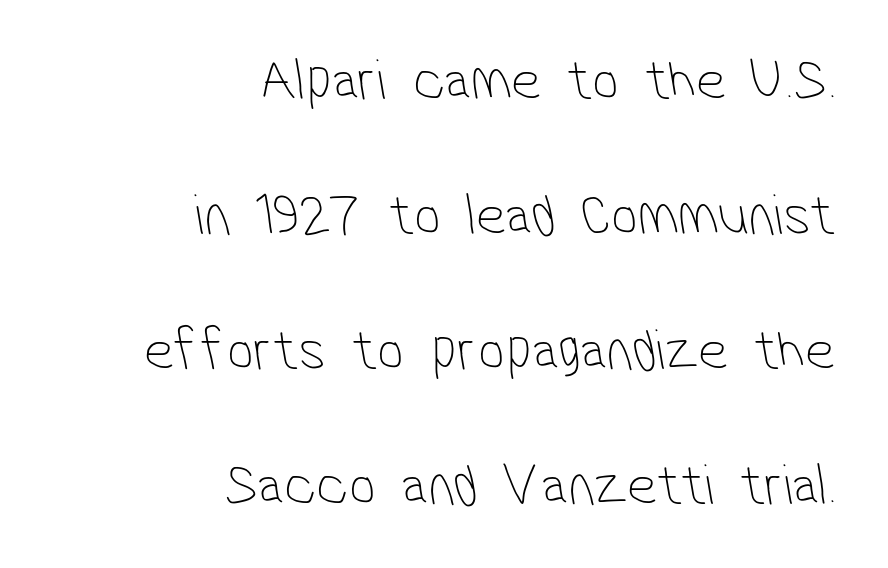
The image shows 59 px thin, condensed sans-serif type; set right-aligned, loose line spacing (2.29x), normal letter spacing, not underlined; low stroke contrast and a medium x-height.
